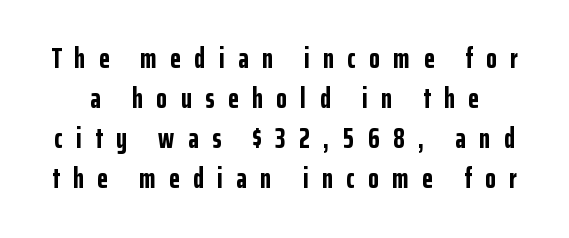
Q: Is the text bold? A: Yes.
Q: Is the text italic (slanted)? A: No, it is upright.
Q: Is the typeface a serif or a sans-serif typeface? A: Sans-serif.
Q: Is the text underlined? A: No.
Q: Is the spacing between letters normal or unusually wide? A: Unusually wide.
Q: Is the spacing between lines tight, normal or loose? A: Normal.
Q: Width (condensed, normal, or wide)? A: Condensed.
Q: Stroke contrast? A: Low.
Q: x-height? A: Medium.
Q: Monospaced? A: No.
